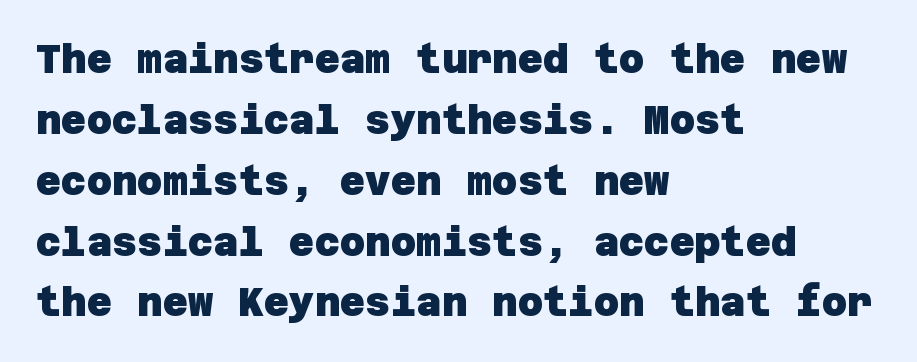
The image shows 39 px heavy sans-serif type; set left-aligned, normal line spacing (1.56x), normal letter spacing, not underlined; low stroke contrast and a large x-height.
